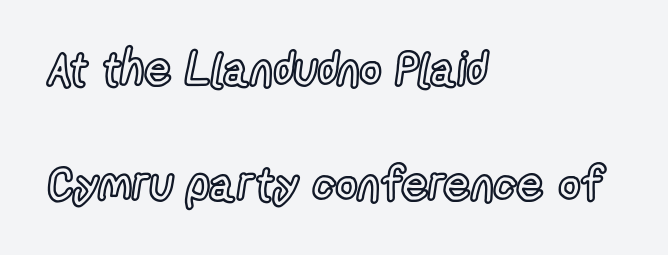
The image shows 47 px condensed type; set left-aligned, loose line spacing (2.44x), normal letter spacing, not underlined; a medium x-height.
